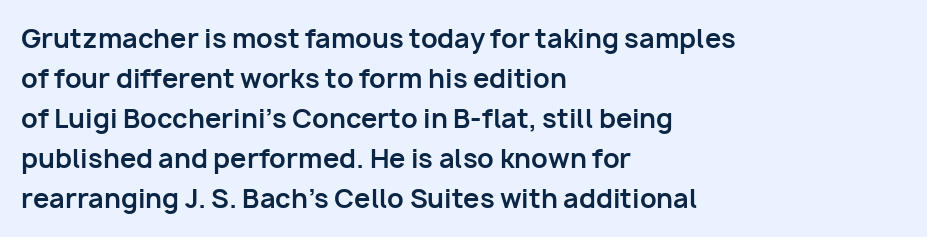
Q: Is the text bold? A: Yes.
Q: Is the text italic (slanted)? A: No, it is upright.
Q: Is the text underlined? A: No.
Q: How is the paragraph aligned? A: Left-aligned.
Q: Is the spacing between letters normal or unusually wide? A: Normal.
Q: Is the spacing between lines tight, normal or loose? A: Normal.
